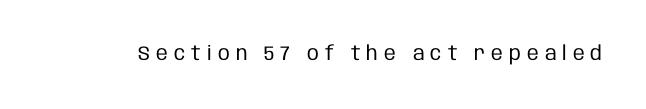
Style check: upright. Has an underline been added? It has not. The cut favours lightness, reaching ordinary text weight at its darkest. The type is letterspaced generously, with wide tracking.
